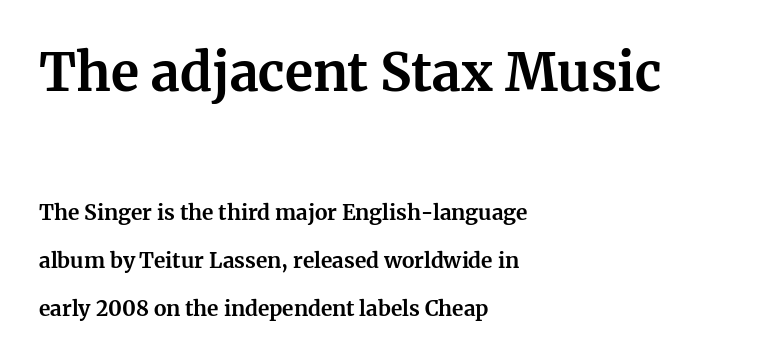
Q: Is the text bold? A: Yes.
Q: Is the text italic (slanted)? A: No, it is upright.
Q: Is the typeface a serif or a sans-serif typeface? A: Serif.
Q: Is the text underlined? A: No.
Q: How is the paragraph aligned? A: Left-aligned.
Q: Is the spacing between letters normal or unusually wide? A: Normal.
Q: Is the spacing between lines tight, normal or loose? A: Loose.
Q: Which block of text is set in a larger size, the first (top) or the second (bottom)? A: The first (top) one.
Q: Width (condensed, normal, or wide)? A: Normal.
Q: Stroke contrast? A: Medium.
Q: x-height? A: Medium.
Q: Monospaced? A: No.
